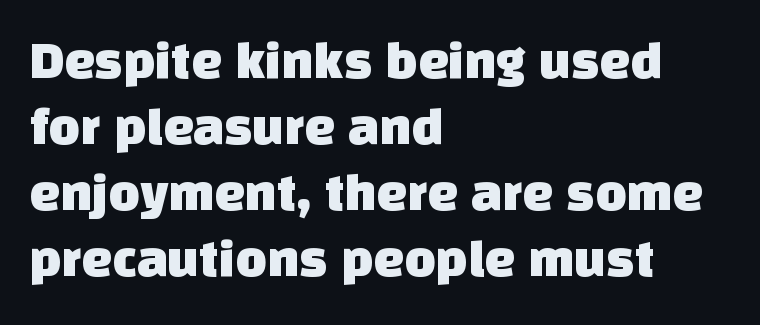
Line starts are locked; line ends wander. The glyphs in this specimen are sans serif. Lines of text with bare space underneath. What stands out about the letter spacing? Nothing — it is the standard amount.
